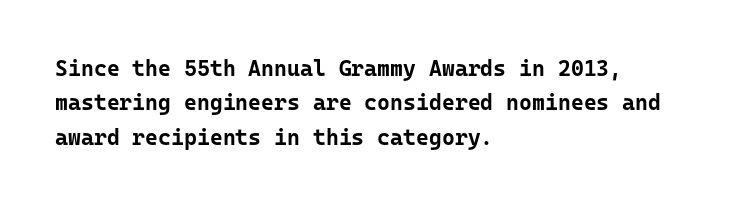
Q: Is the text bold? A: Yes.
Q: Is the text italic (slanted)? A: No, it is upright.
Q: Is the text underlined? A: No.
Q: How is the paragraph aligned? A: Left-aligned.
Q: Is the spacing between letters normal or unusually wide? A: Normal.
Q: Is the spacing between lines tight, normal or loose? A: Normal.
